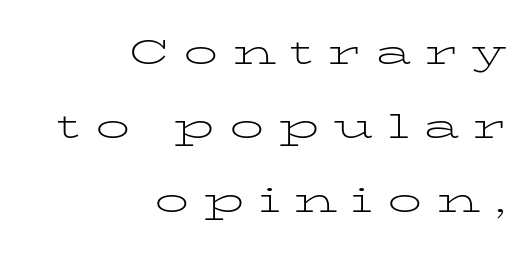
{"serif": "yes", "italic": "no", "bold": "no", "weight": "light", "width": "wide", "stroke_contrast": "low", "x_height": "medium", "monospaced": "no", "underline": "no", "align": "right", "line_spacing": "loose", "line_spacing_ratio": 2.18, "letter_spacing": "wide", "letter_spacing_em": 0.42, "glyph_px": 34}
